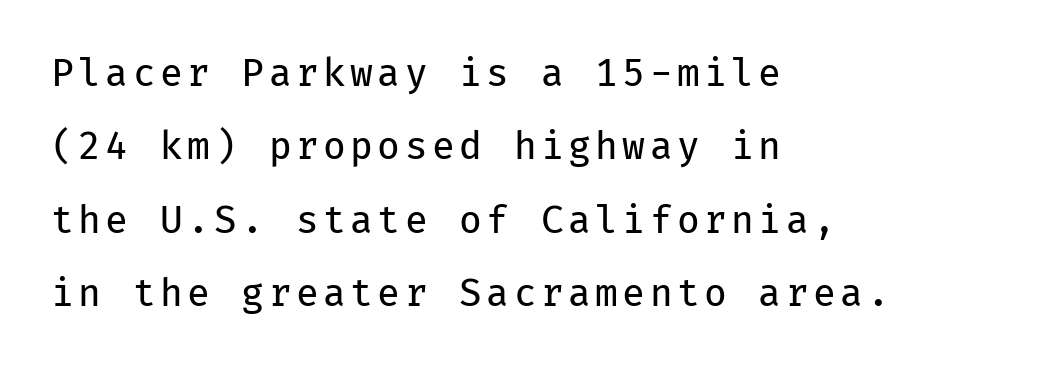
{"serif": "no", "italic": "no", "bold": "no", "weight": "regular", "width": "normal", "stroke_contrast": "low", "x_height": "medium", "monospaced": "yes", "underline": "no", "align": "left", "line_spacing": "loose", "line_spacing_ratio": 1.98, "glyph_px": 37}
